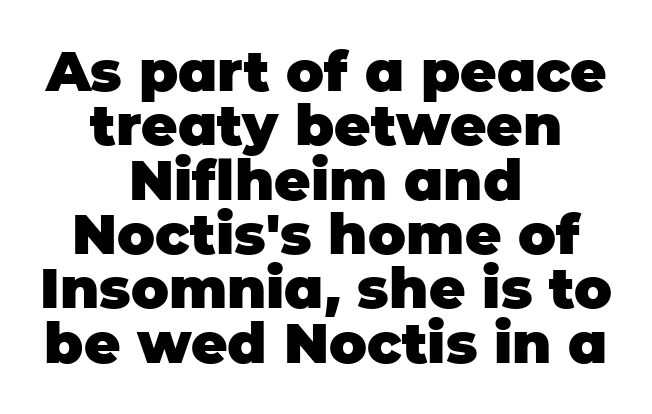
The image shows 56 px heavy sans-serif type, upright; set centered, tight line spacing (0.97x), normal letter spacing, not underlined; low stroke contrast and a large x-height.
